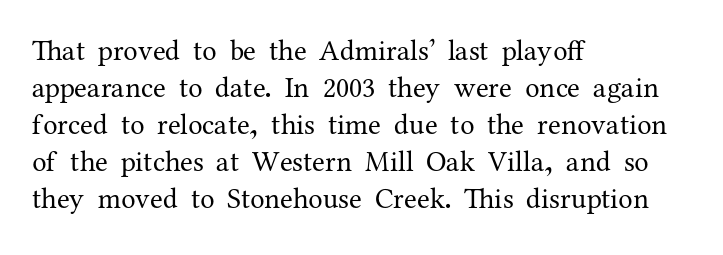
The image shows 29 px regular-weight serif type, upright; set left-aligned, normal line spacing (1.28x), normal letter spacing, not underlined; medium stroke contrast and a medium x-height.
